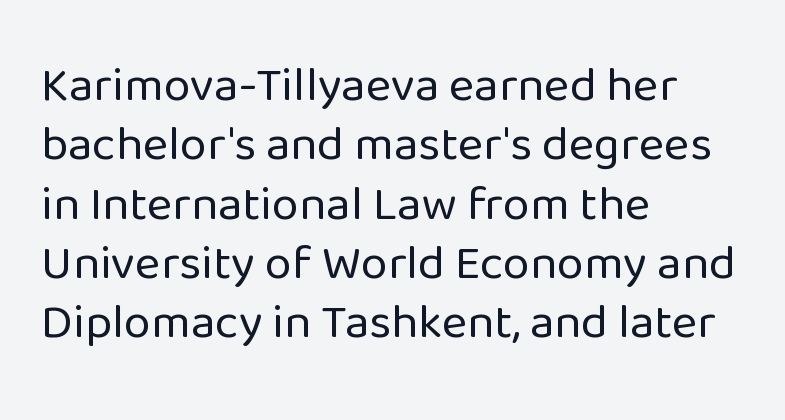
Q: Is the text bold? A: No.
Q: Is the text italic (slanted)? A: No, it is upright.
Q: Is the typeface a serif or a sans-serif typeface? A: Sans-serif.
Q: Is the text underlined? A: No.
Q: How is the paragraph aligned? A: Left-aligned.
Q: Is the spacing between letters normal or unusually wide? A: Normal.
Q: Width (condensed, normal, or wide)? A: Normal.
Q: Stroke contrast? A: Low.
Q: x-height? A: Medium.
Q: Monospaced? A: No.
